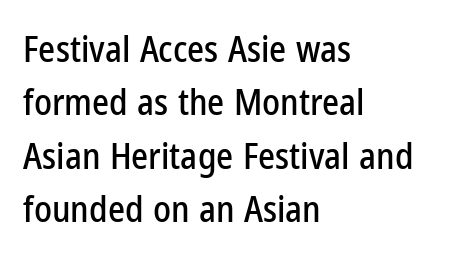
{"serif": "no", "italic": "no", "width": "condensed", "stroke_contrast": "low", "x_height": "medium", "monospaced": "no", "underline": "no", "align": "left", "line_spacing": "normal", "line_spacing_ratio": 1.48, "letter_spacing": "normal", "letter_spacing_em": 0.0, "glyph_px": 36}
